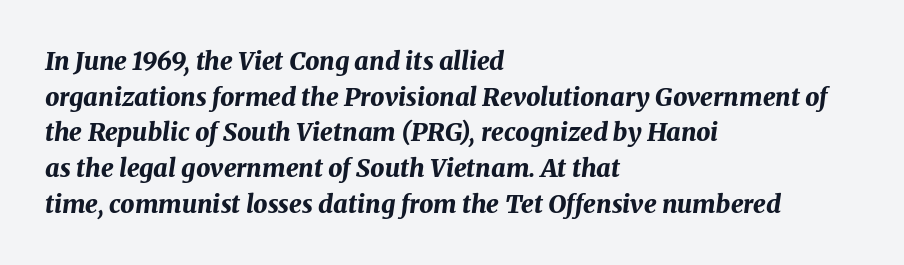
Short and long lines alike share a common starting point at left. Beneath every word, the page is bare. Spacing between characters is what you'd get straight out of the box. In terms of posture, this sample is oblique. If you measured baseline to baseline, you'd find a middling distance.
